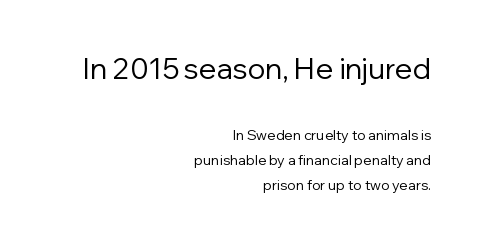
Every row of glyphs terminates at an identical x-position on the right. Grotesque or geometric, the face here clearly has no serifs. Block one is the big one; block two sits smaller underneath. Type without underlining.
